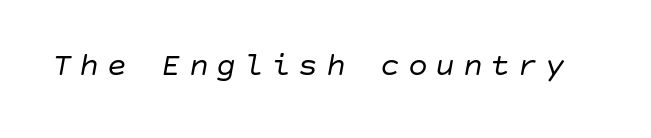
The image shows 33 px regular-weight type, italic (leaning right); set unusually wide letter spacing (+0.23 em), not underlined; low stroke contrast and a large x-height.
